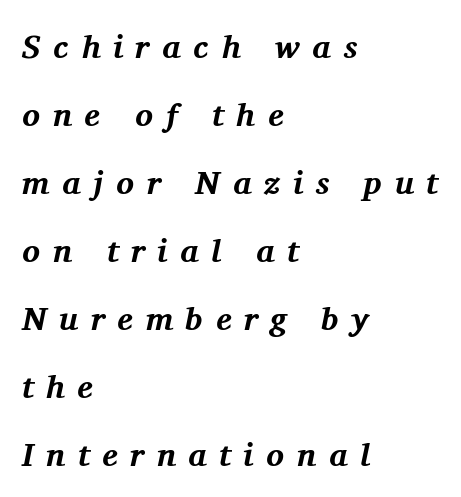
{"serif": "yes", "italic": "yes", "lean": "right", "slant_degrees": 11, "bold": "yes", "weight": "bold", "width": "normal", "stroke_contrast": "medium", "x_height": "medium", "monospaced": "no", "underline": "no", "align": "left", "line_spacing": "loose", "line_spacing_ratio": 2.06, "letter_spacing": "wide", "letter_spacing_em": 0.38, "glyph_px": 33}
